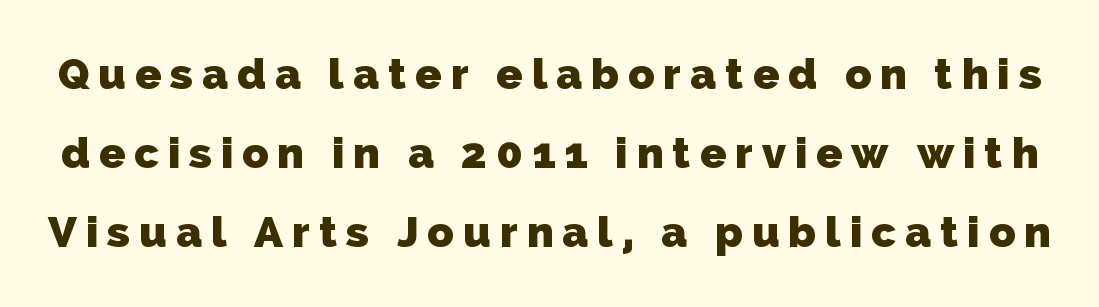
{"serif": "no", "bold": "yes", "weight": "heavy", "width": "normal", "stroke_contrast": "low", "x_height": "medium", "monospaced": "no", "underline": "no", "line_spacing_ratio": 1.84, "letter_spacing": "wide", "letter_spacing_em": 0.21, "glyph_px": 43}
